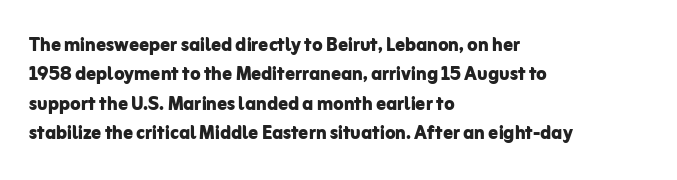
Check the space under the baseline: it is left empty. Words appear dense and cohesive because spacing is normal. Summary of weight: heavy, a full bold. Caption: multi-line text, flush left, ragged right.
